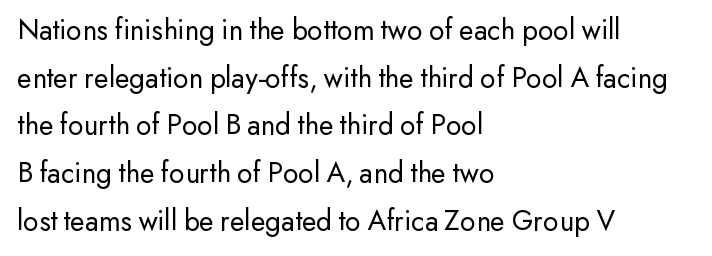
{"serif": "no", "italic": "no", "bold": "no", "weight": "regular", "width": "normal", "stroke_contrast": "low", "x_height": "small", "monospaced": "no", "underline": "no", "align": "left", "line_spacing": "normal", "line_spacing_ratio": 1.59, "letter_spacing": "normal", "letter_spacing_em": 0.0, "glyph_px": 30}
